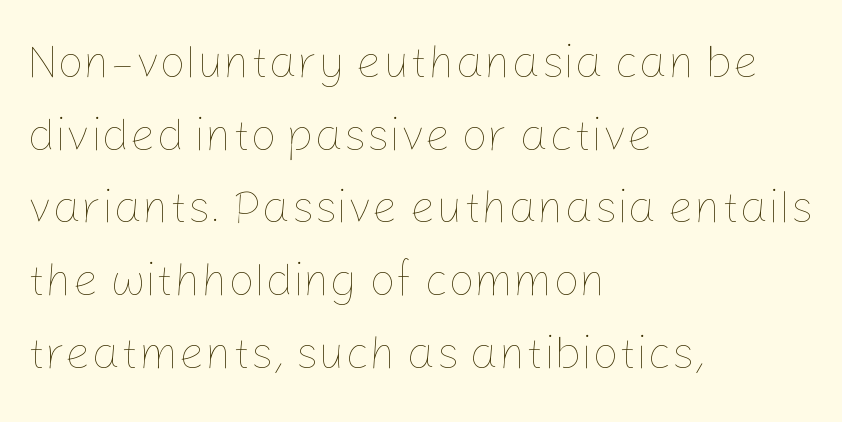
The image shows 46 px thin type, upright; set left-aligned, normal line spacing (1.58x), normal letter spacing, not underlined; low stroke contrast and a medium x-height.
